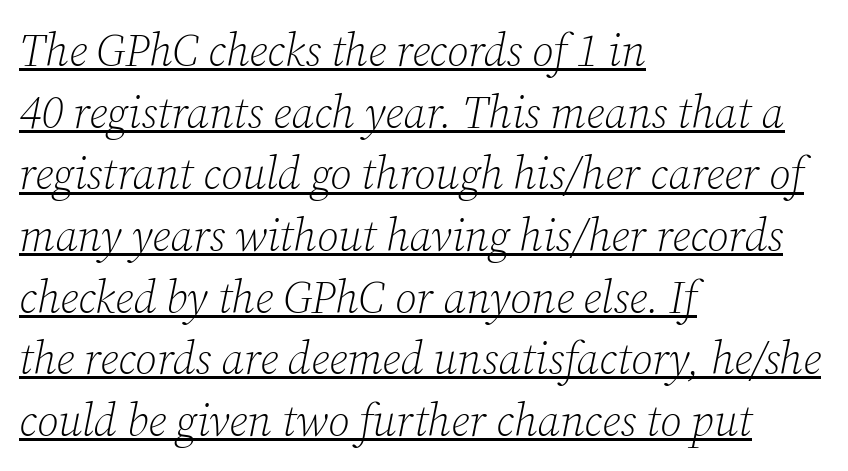
Q: Is the text bold? A: No.
Q: Is the text italic (slanted)? A: Yes, it leans right by about 12 degrees.
Q: Is the typeface a serif or a sans-serif typeface? A: Serif.
Q: Is the text underlined? A: Yes.
Q: How is the paragraph aligned? A: Left-aligned.
Q: Is the spacing between letters normal or unusually wide? A: Normal.
Q: Is the spacing between lines tight, normal or loose? A: Normal.
Q: Width (condensed, normal, or wide)? A: Normal.
Q: Stroke contrast? A: Low.
Q: x-height? A: Medium.
Q: Monospaced? A: No.
